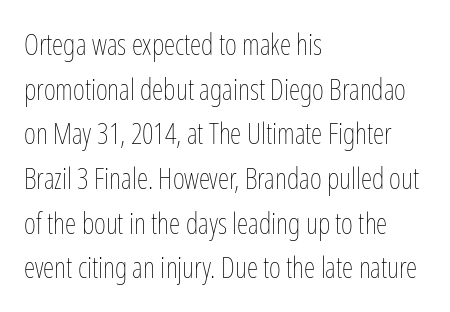
Q: Is the text bold? A: No.
Q: Is the text italic (slanted)? A: No, it is upright.
Q: Is the text underlined? A: No.
Q: How is the paragraph aligned? A: Left-aligned.
Q: Is the spacing between letters normal or unusually wide? A: Normal.
Q: Is the spacing between lines tight, normal or loose? A: Normal.
Q: Width (condensed, normal, or wide)? A: Condensed.
Q: Stroke contrast? A: Low.
Q: x-height? A: Medium.
Q: Monospaced? A: No.
